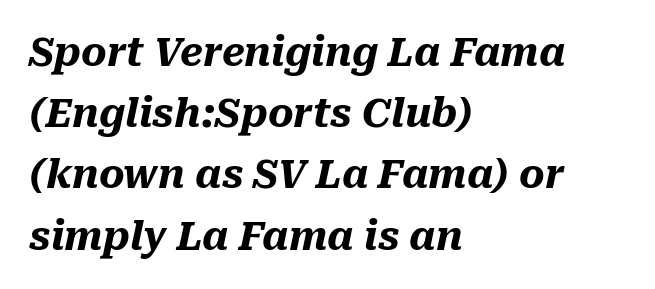
{"italic": "yes", "lean": "right", "slant_degrees": 10, "bold": "yes", "weight": "heavy", "width": "normal", "stroke_contrast": "medium", "x_height": "medium", "monospaced": "no", "underline": "no", "align": "left", "line_spacing": "normal", "line_spacing_ratio": 1.57, "letter_spacing": "normal", "letter_spacing_em": 0.0, "glyph_px": 39}
